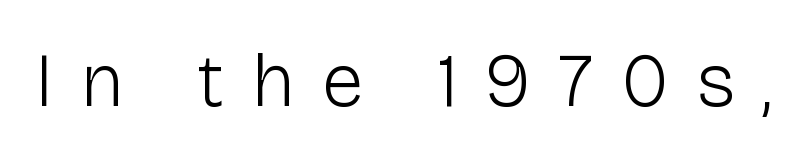
Q: Is the text bold? A: No.
Q: Is the text italic (slanted)? A: No, it is upright.
Q: Is the typeface a serif or a sans-serif typeface? A: Sans-serif.
Q: Is the text underlined? A: No.
Q: Is the spacing between letters normal or unusually wide? A: Unusually wide.
Q: Width (condensed, normal, or wide)? A: Normal.
Q: Stroke contrast? A: Low.
Q: x-height? A: Medium.
Q: Monospaced? A: No.
